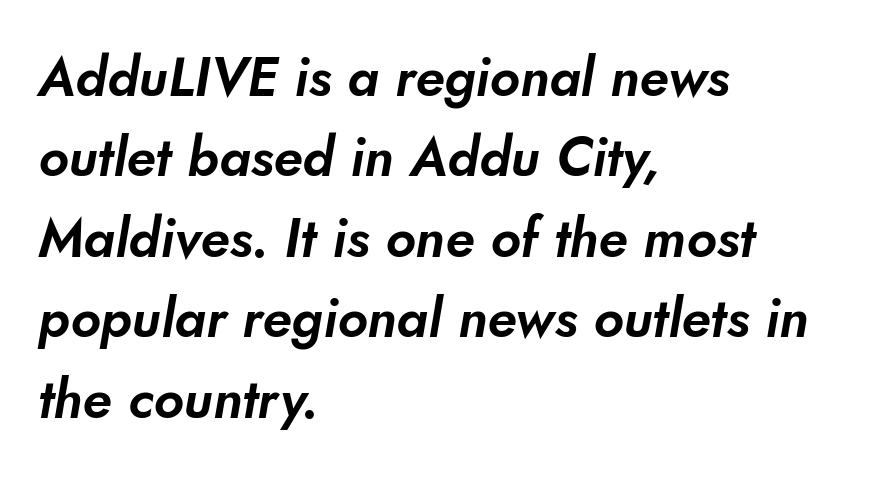
The foot of each line stays bare and open. Does the leading feel generous? No, just average. In CSS terms this would be text-align: left. You could not count columns in this text — the font is proportionally spaced.
